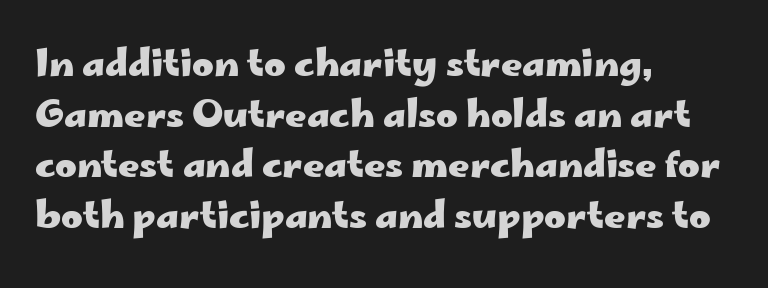
Each letter keeps its own natural width here, so spacing adapts to shape. Stroke terminals: plain, sans-serif. The passage shown has conventional tracking throughout. Line starts are locked; line ends wander. A bare baseline throughout the passage.
